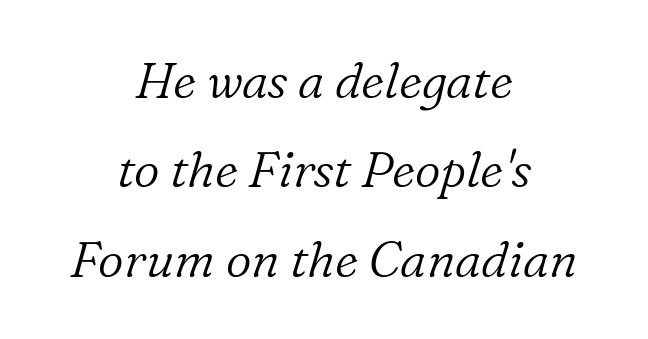
{"serif": "yes", "italic": "yes", "lean": "right", "slant_degrees": 16, "bold": "no", "weight": "light", "width": "normal", "stroke_contrast": "low", "x_height": "medium", "monospaced": "no", "underline": "no", "align": "center", "line_spacing_ratio": 1.79, "letter_spacing": "normal", "letter_spacing_em": 0.0, "glyph_px": 50}
